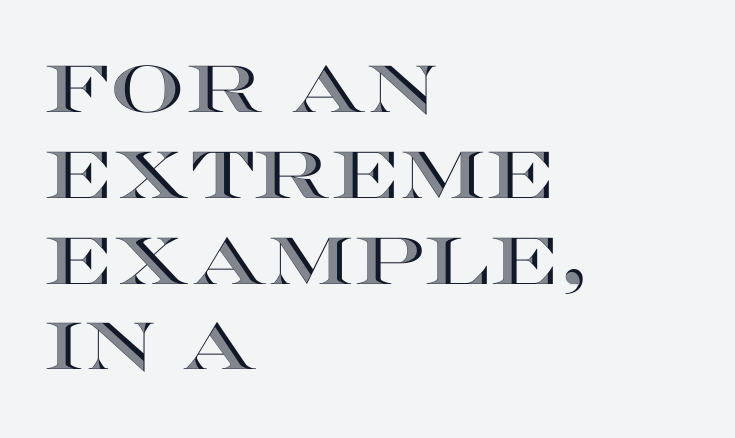
Q: Is the text italic (slanted)? A: No, it is upright.
Q: Is the text underlined? A: No.
Q: How is the paragraph aligned? A: Left-aligned.
Q: Is the spacing between letters normal or unusually wide? A: Normal.
Q: Is the spacing between lines tight, normal or loose? A: Normal.
Q: Width (condensed, normal, or wide)? A: Wide.
Q: x-height? A: Large.
Q: Monospaced? A: No.
